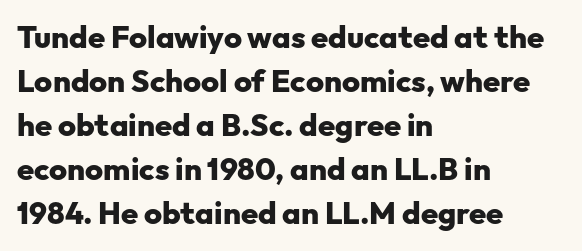
The image shows 31 px heavy sans-serif type, upright; set left-aligned, normal line spacing (1.42x), normal letter spacing, not underlined; low stroke contrast and a medium x-height.
